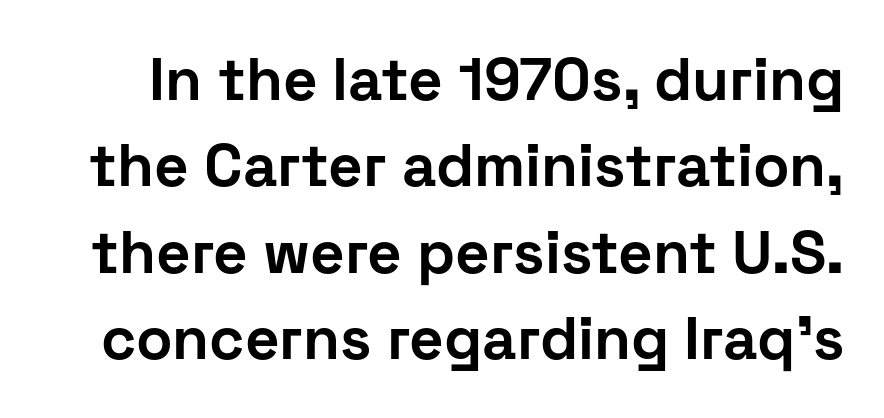
Nope, no serifs anywhere on these letters. The face used here is proportionally spaced, like ordinary book or web type. Quick note: not italic, upright. Observe the ordinary spacing: letters are neighbours, not strangers.
